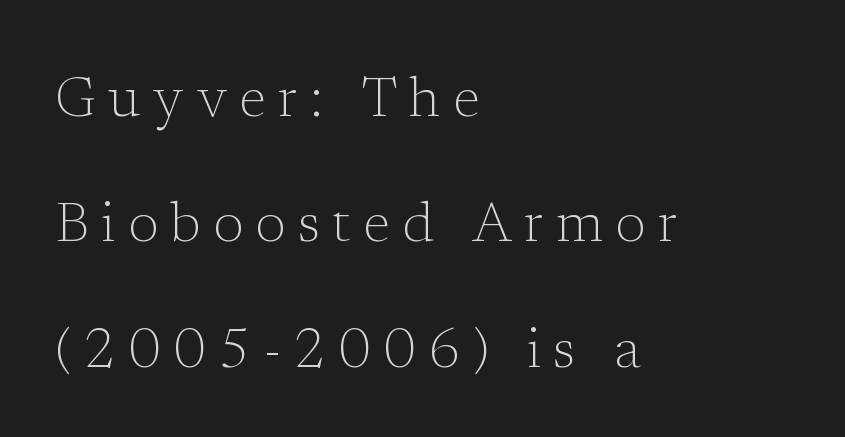
{"serif": "yes", "italic": "no", "bold": "no", "weight": "light", "width": "normal", "stroke_contrast": "low", "x_height": "medium", "monospaced": "no", "underline": "no", "align": "left", "line_spacing": "loose", "line_spacing_ratio": 2.24, "letter_spacing": "wide", "letter_spacing_em": 0.22, "glyph_px": 56}
